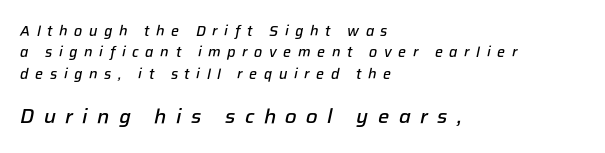
The image shows 20 px text type, italic (leaning right); set left-aligned, normal line spacing (1.53x), unusually wide letter spacing (+0.47 em), not underlined; the second (bottom) block is 1.43x larger.
